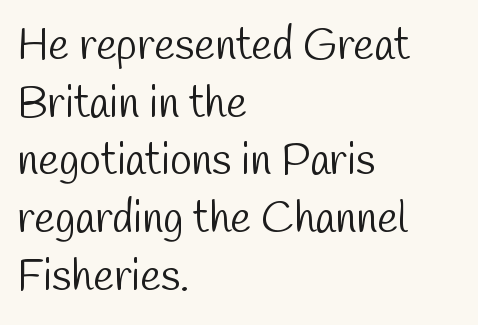
The image shows 44 px light, condensed sans-serif type; set left-aligned, normal line spacing (1.31x), normal letter spacing, not underlined; low stroke contrast and a medium x-height.
